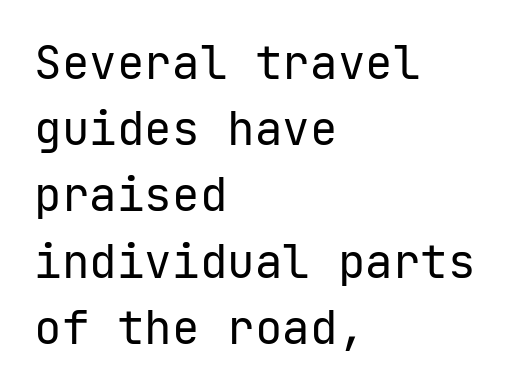
The image shows 46 px regular-weight sans-serif type, upright, monospaced; set left-aligned, normal line spacing (1.44x), normal letter spacing, not underlined; low stroke contrast and a medium x-height.
